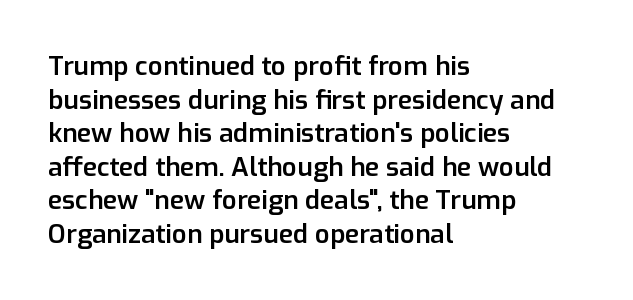
Each row of text sits above clean, open space. Notice how the passage keeps a crisp vertical edge on the left only. These lines keep a tight, regular rhythm from letter to letter. The strokes are fattened partway — semibold, not bold. Regarding leading, the lines here are spaced in the standard way. Upright lettering throughout.
